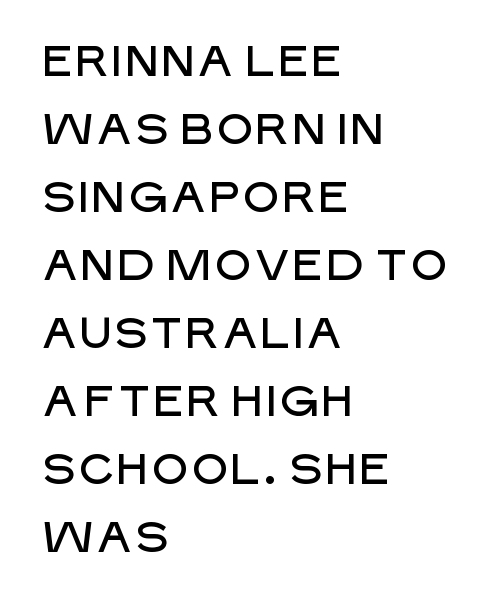
{"serif": "no", "italic": "no", "width": "normal", "stroke_contrast": "low", "x_height": "large", "monospaced": "no", "underline": "no", "align": "left", "line_spacing": "normal", "line_spacing_ratio": 1.58, "letter_spacing": "normal", "letter_spacing_em": 0.0, "glyph_px": 43}
